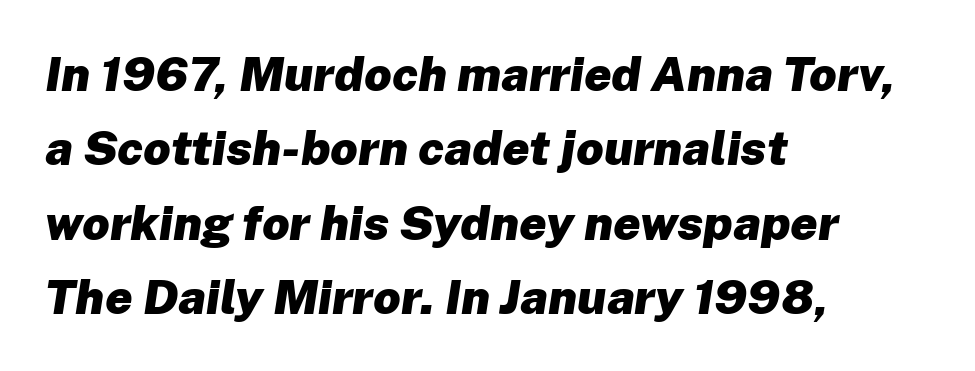
Q: Is the text bold? A: Yes.
Q: Is the text italic (slanted)? A: Yes, it leans right by about 8 degrees.
Q: Is the text underlined? A: No.
Q: How is the paragraph aligned? A: Left-aligned.
Q: Is the spacing between letters normal or unusually wide? A: Normal.
Q: Is the spacing between lines tight, normal or loose? A: Normal.
Q: Width (condensed, normal, or wide)? A: Normal.
Q: Stroke contrast? A: Low.
Q: x-height? A: Medium.
Q: Monospaced? A: No.
